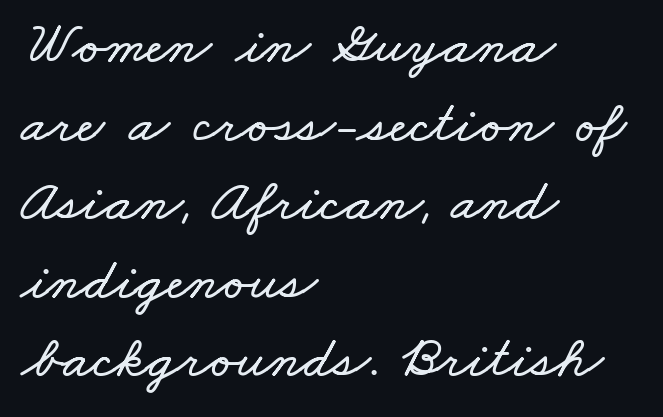
The image shows 60 px wide type; set left-aligned, normal line spacing (1.31x), normal letter spacing, not underlined; low stroke contrast and a small x-height.
